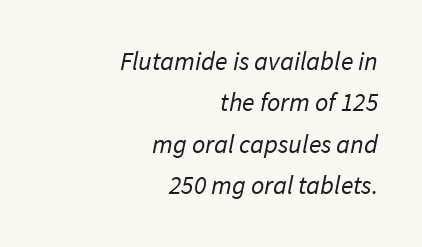
The zone under the glyphs is completely vacant. Short and long lines alike share a common ending point at right. Honestly, the letter spacing is just normal — you wouldn't notice it. Normally led — the rows are evenly, conventionally spaced. Letters have the restrained weight of plain body copy at most.
